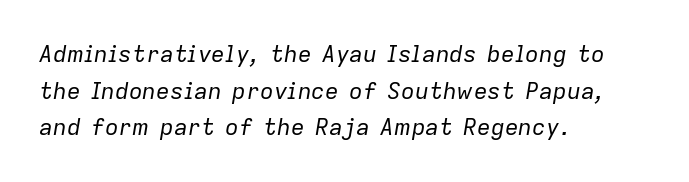
{"italic": "yes", "lean": "right", "slant_degrees": 9, "bold": "no", "underline": "no", "align": "left", "line_spacing": "normal", "line_spacing_ratio": 1.59, "letter_spacing": "normal", "letter_spacing_em": 0.0, "glyph_px": 23}
